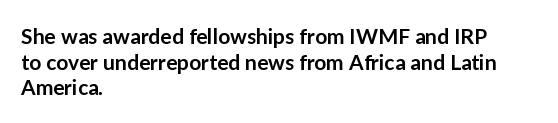
Nobody drew a line under any word here. The letters stand straight up with perfectly vertical stems. Emphasis by weight is partial: semibold. Nobody touched the tracking dial on this one. Compared with a centered layout, this one pins lines to the left instead.
